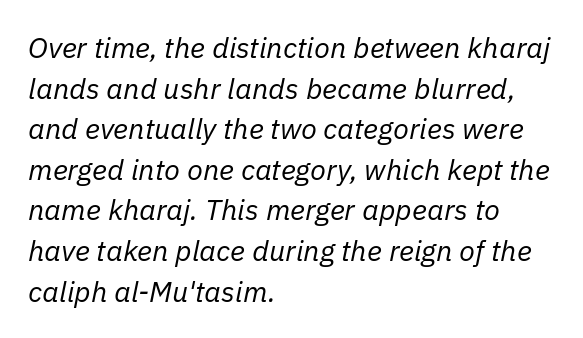
{"italic": "yes", "lean": "right", "slant_degrees": 11, "bold": "no", "weight": "regular", "width": "normal", "stroke_contrast": "low", "x_height": "medium", "monospaced": "no", "underline": "no", "align": "left", "line_spacing": "normal", "line_spacing_ratio": 1.4, "letter_spacing": "normal", "letter_spacing_em": 0.0, "glyph_px": 29}
